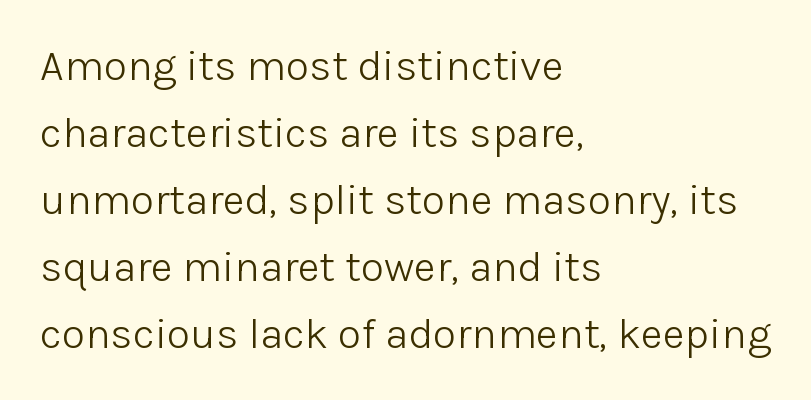
Q: Is the text bold? A: No.
Q: Is the text italic (slanted)? A: No, it is upright.
Q: Is the typeface a serif or a sans-serif typeface? A: Sans-serif.
Q: Is the text underlined? A: No.
Q: How is the paragraph aligned? A: Left-aligned.
Q: Is the spacing between letters normal or unusually wide? A: Normal.
Q: Is the spacing between lines tight, normal or loose? A: Normal.
Q: Width (condensed, normal, or wide)? A: Normal.
Q: Stroke contrast? A: Low.
Q: x-height? A: Medium.
Q: Monospaced? A: No.
